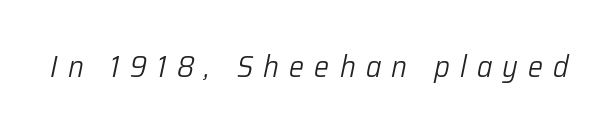
This is not heavy type; no bold has been used. This sample has the flowing, uneven cadence of proportional lettering. Emphasis-style slanted type is in use. Descenders hang freely into open space. The tracking jumps out immediately: characters are airy and widely separated.
